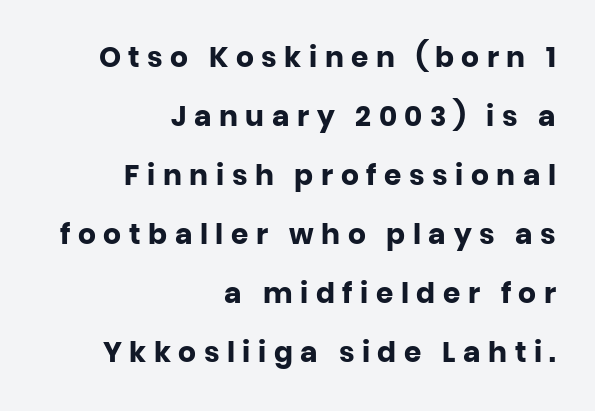
{"serif": "no", "italic": "no", "bold": "yes", "weight": "heavy", "width": "normal", "stroke_contrast": "low", "x_height": "large", "monospaced": "no", "underline": "no", "align": "right", "line_spacing": "loose", "line_spacing_ratio": 2.11, "letter_spacing": "wide", "letter_spacing_em": 0.27, "glyph_px": 28}
